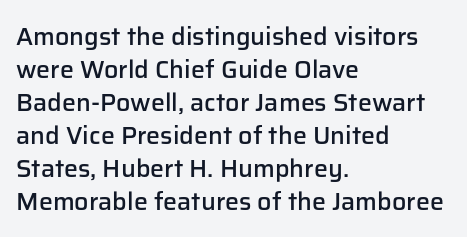
Is the letter spacing exaggerated? No — it looks like the ordinary default. The text block is weighted toward the left margin, trailing off unevenly rightward. Anything drawn beneath the words? Only blank space. The passage shown stacks its lines at a standard gap.
